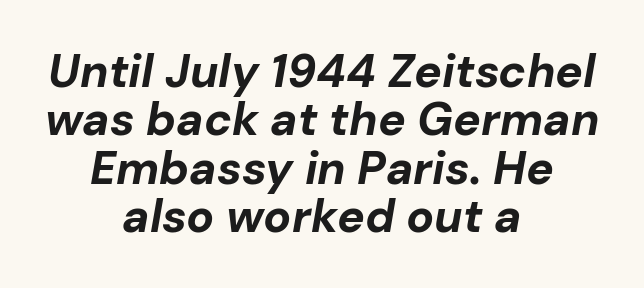
The image shows 46 px bold type, italic (leaning right); set centered, tight line spacing (1.05x), normal letter spacing, not underlined; low stroke contrast and a medium x-height.
